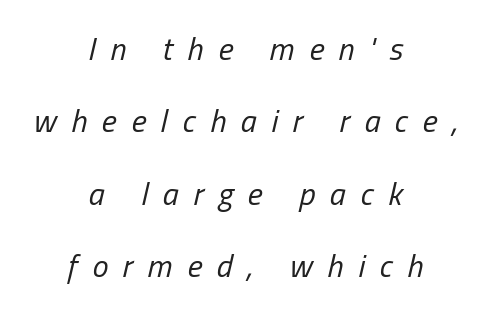
{"italic": "yes", "lean": "right", "slant_degrees": 13, "bold": "no", "weight": "regular", "width": "condensed", "stroke_contrast": "low", "x_height": "medium", "monospaced": "no", "underline": "no", "align": "center", "line_spacing": "loose", "line_spacing_ratio": 2.26, "letter_spacing": "wide", "letter_spacing_em": 0.46, "glyph_px": 32}
